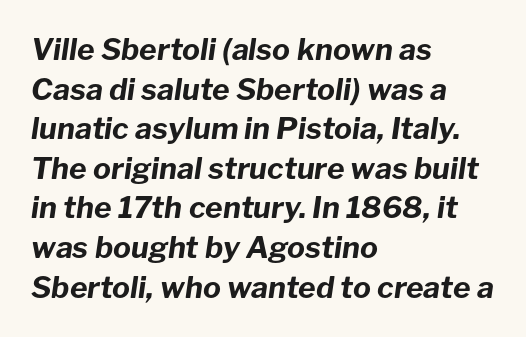
A clean baseline with only descenders dipping below it. Caption: bold face, heavy strokes. Does the copy run flush right? No — it runs flush left. Tall strokes in this sample are angled rather than plumb.
